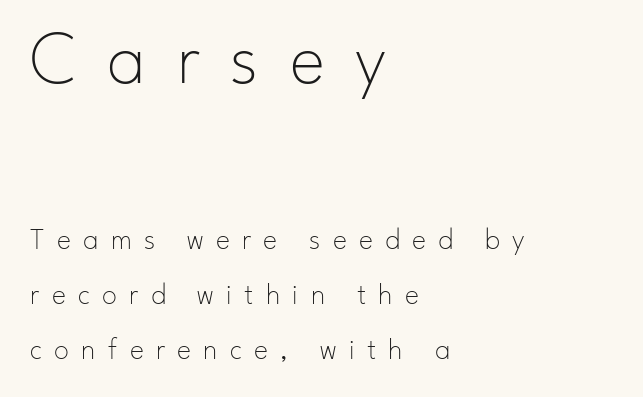
The image shows 75 px thin sans-serif type, upright; set left-aligned, line spacing 1.84x, unusually wide letter spacing (+0.41 em), not underlined; the first (top) block is 2.5x larger; low stroke contrast and a small x-height.
